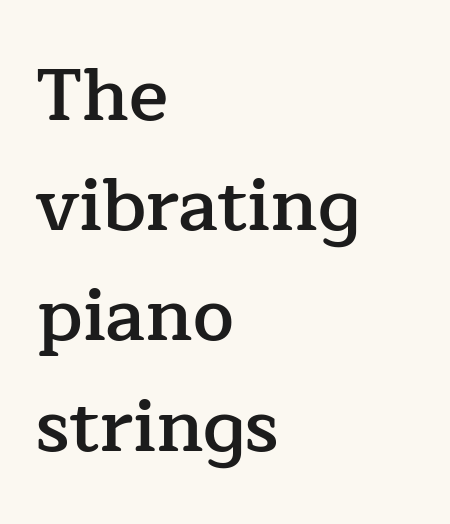
Q: Is the text bold? A: Semi-bold.
Q: Is the text italic (slanted)? A: No, it is upright.
Q: Is the typeface a serif or a sans-serif typeface? A: Serif.
Q: Is the text underlined? A: No.
Q: How is the paragraph aligned? A: Left-aligned.
Q: Is the spacing between letters normal or unusually wide? A: Normal.
Q: Is the spacing between lines tight, normal or loose? A: Normal.
Q: Width (condensed, normal, or wide)? A: Normal.
Q: Stroke contrast? A: Low.
Q: x-height? A: Medium.
Q: Monospaced? A: No.
